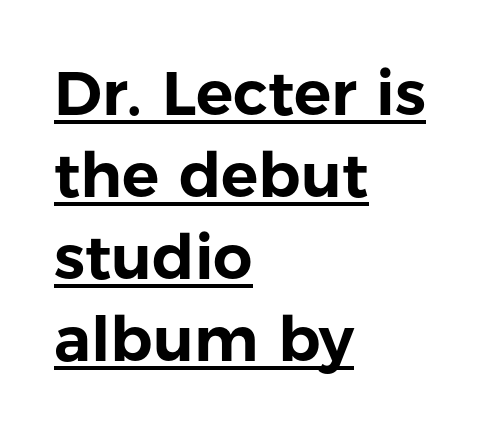
The sample's only ornament is a line tracing under the words. These lines are rendered in a variable-pitch font. Tracking here is standard; glyphs follow each other at the usual distance. The font family rendered here belongs to the sans-serif group.
